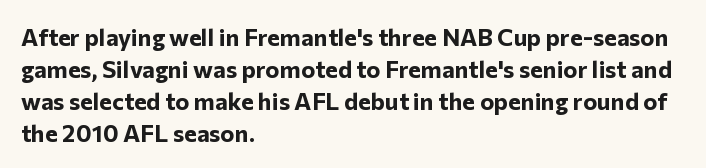
{"italic": "no", "bold": "yes", "underline": "no", "align": "left", "line_spacing": "normal", "line_spacing_ratio": 1.33, "letter_spacing": "normal", "letter_spacing_em": 0.0, "glyph_px": 24}
